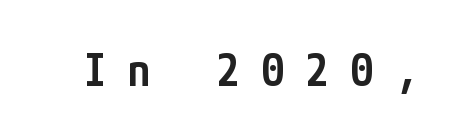
Q: Is the text bold? A: Semi-bold.
Q: Is the text italic (slanted)? A: No, it is upright.
Q: Is the typeface a serif or a sans-serif typeface? A: Sans-serif.
Q: Is the text underlined? A: No.
Q: Is the spacing between letters normal or unusually wide? A: Unusually wide.
Q: Width (condensed, normal, or wide)? A: Condensed.
Q: Stroke contrast? A: Low.
Q: x-height? A: Medium.
